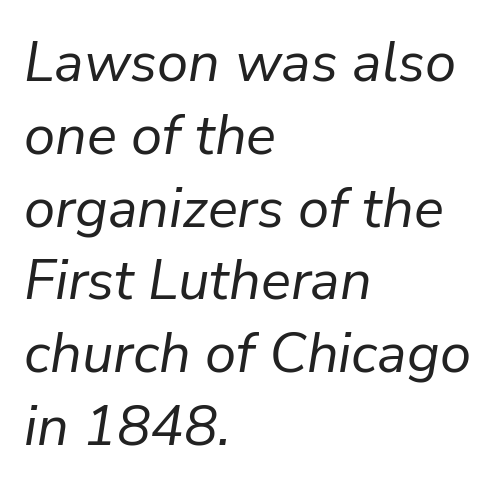
The image shows 56 px regular-weight type, italic (leaning right); set left-aligned, normal line spacing (1.3x), normal letter spacing, not underlined; low stroke contrast and a medium x-height.
